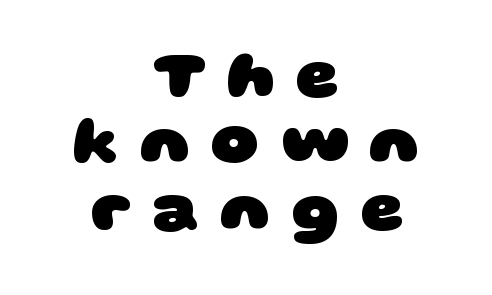
Q: Is the text bold? A: Yes.
Q: Is the typeface a serif or a sans-serif typeface? A: Sans-serif.
Q: Is the text underlined? A: No.
Q: How is the paragraph aligned? A: Centered.
Q: Is the spacing between letters normal or unusually wide? A: Unusually wide.
Q: Is the spacing between lines tight, normal or loose? A: Tight.
Q: Width (condensed, normal, or wide)? A: Wide.
Q: Stroke contrast? A: Low.
Q: x-height? A: Large.
Q: Monospaced? A: No.
